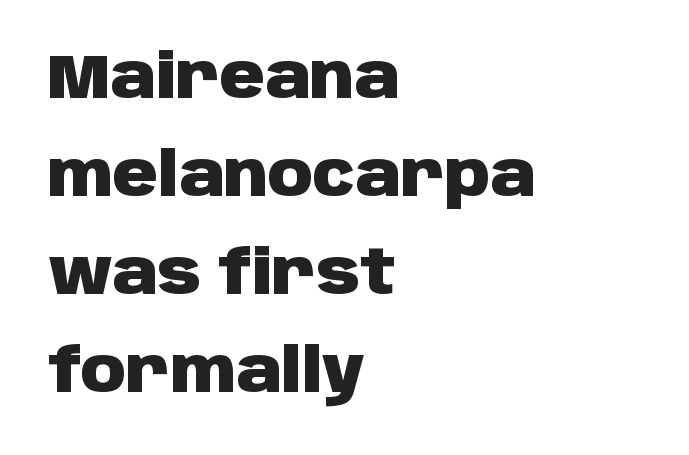
The compositor pushed each line to the left boundary. Do the letters lean? They stand straight. To sum up the face: it is a sans, with no serifs. The words here are not underlined. Compared with typical paragraphs, the rows here are spaced about the same.
